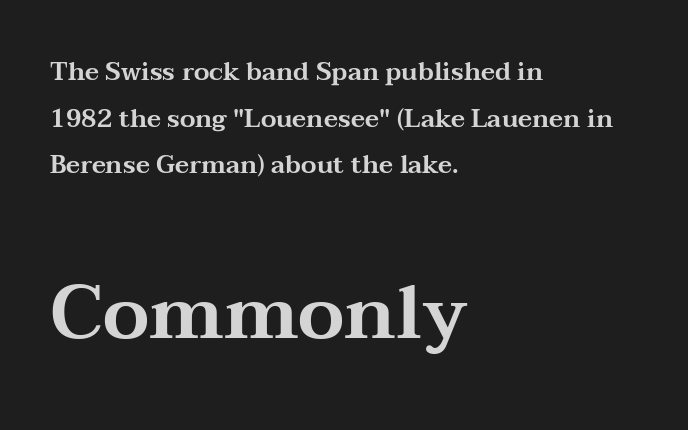
Q: Is the text italic (slanted)? A: No, it is upright.
Q: Is the typeface a serif or a sans-serif typeface? A: Serif.
Q: Is the text underlined? A: No.
Q: How is the paragraph aligned? A: Left-aligned.
Q: Is the spacing between letters normal or unusually wide? A: Normal.
Q: Which block of text is set in a larger size, the first (top) or the second (bottom)? A: The second (bottom) one.
Q: Width (condensed, normal, or wide)? A: Wide.
Q: Stroke contrast? A: Medium.
Q: x-height? A: Medium.
Q: Monospaced? A: No.
